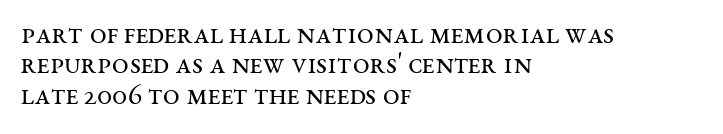
{"serif": "yes", "italic": "no", "bold": "no", "weight": "regular", "width": "wide", "stroke_contrast": "medium", "x_height": "large", "monospaced": "no", "underline": "no", "align": "left", "line_spacing": "tight", "line_spacing_ratio": 1.01, "letter_spacing": "normal", "letter_spacing_em": 0.0, "glyph_px": 30}
